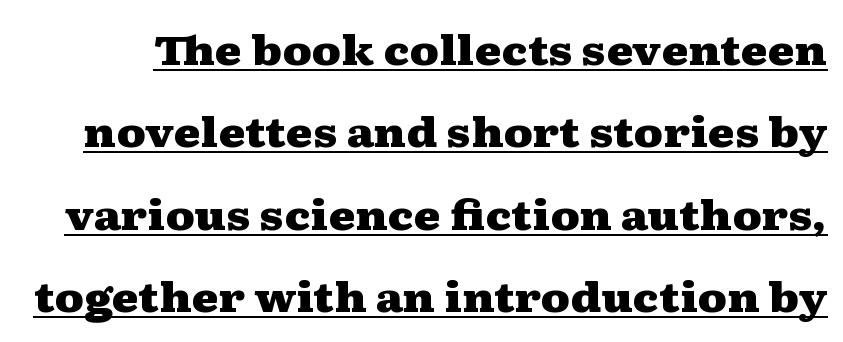
{"serif": "yes", "italic": "no", "bold": "yes", "weight": "heavy", "width": "wide", "stroke_contrast": "medium", "x_height": "medium", "monospaced": "no", "underline": "yes", "line_spacing": "loose", "line_spacing_ratio": 2.01, "letter_spacing": "normal", "letter_spacing_em": 0.0, "glyph_px": 41}
